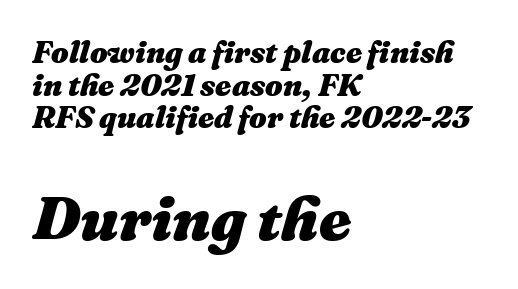
The image shows 62 px heavy type, italic (leaning right); set left-aligned, tight line spacing (1.05x), normal letter spacing, not underlined; the second (bottom) block is 2.0x larger; medium stroke contrast and a medium x-height.
